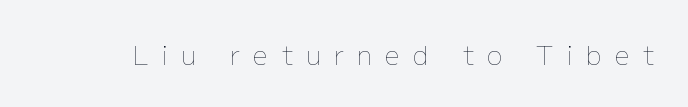
Q: Is the text bold? A: No.
Q: Is the text italic (slanted)? A: No, it is upright.
Q: Is the text underlined? A: No.
Q: Is the spacing between letters normal or unusually wide? A: Unusually wide.
